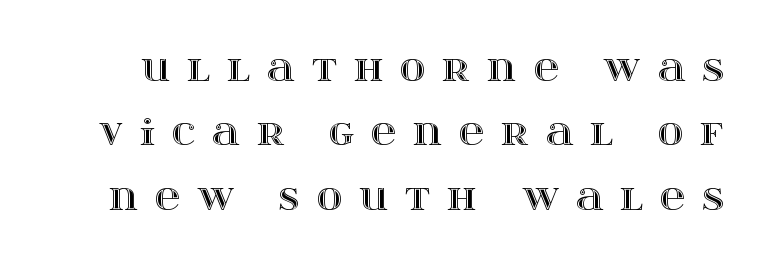
Q: Is the text italic (slanted)? A: No, it is upright.
Q: Is the text underlined? A: No.
Q: Is the spacing between letters normal or unusually wide? A: Unusually wide.
Q: Width (condensed, normal, or wide)? A: Wide.
Q: x-height? A: Large.
Q: Monospaced? A: No.
